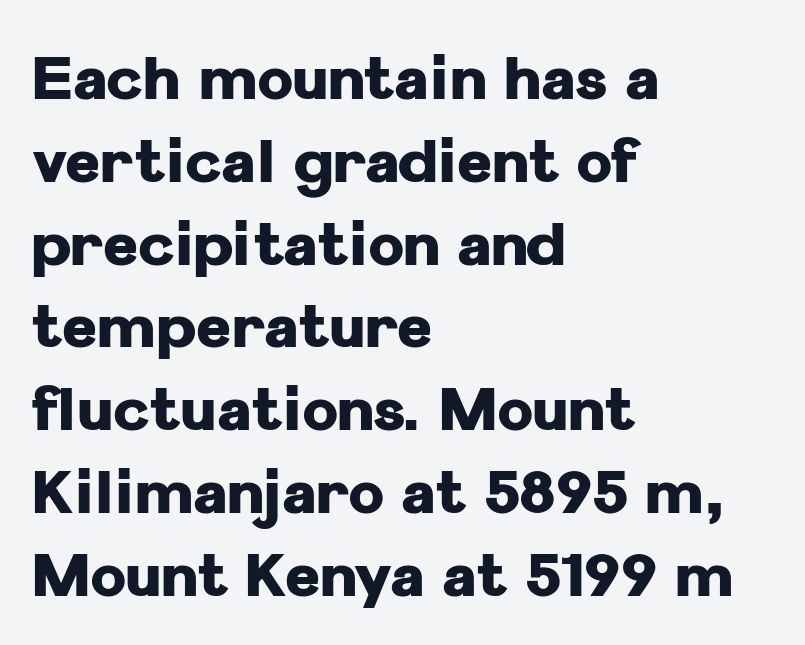
Q: Is the text bold? A: Yes.
Q: Is the text italic (slanted)? A: No, it is upright.
Q: Is the typeface a serif or a sans-serif typeface? A: Sans-serif.
Q: Is the text underlined? A: No.
Q: How is the paragraph aligned? A: Left-aligned.
Q: Is the spacing between letters normal or unusually wide? A: Normal.
Q: Is the spacing between lines tight, normal or loose? A: Normal.
Q: Width (condensed, normal, or wide)? A: Normal.
Q: Stroke contrast? A: Low.
Q: x-height? A: Medium.
Q: Monospaced? A: No.
